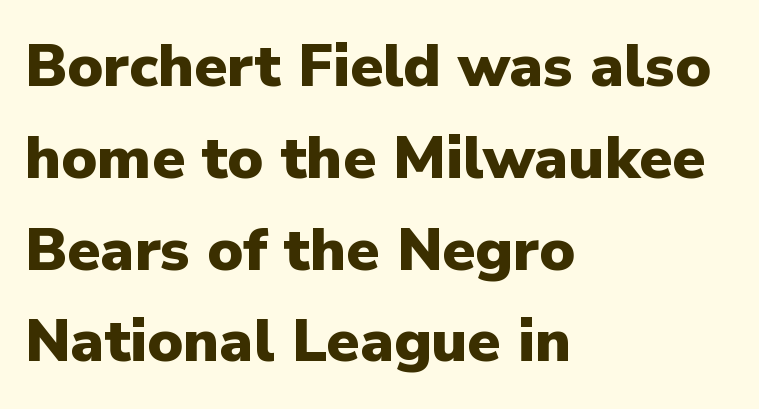
Q: Is the text bold? A: Yes.
Q: Is the text italic (slanted)? A: No, it is upright.
Q: Is the typeface a serif or a sans-serif typeface? A: Sans-serif.
Q: Is the text underlined? A: No.
Q: How is the paragraph aligned? A: Left-aligned.
Q: Is the spacing between letters normal or unusually wide? A: Normal.
Q: Is the spacing between lines tight, normal or loose? A: Normal.
Q: Width (condensed, normal, or wide)? A: Normal.
Q: Stroke contrast? A: Low.
Q: x-height? A: Medium.
Q: Monospaced? A: No.
